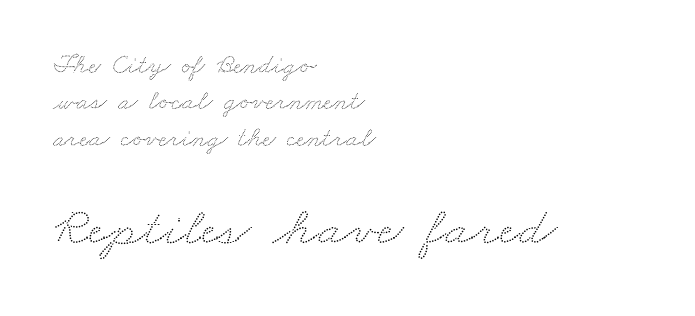
The image shows 55 px wide type; set left-aligned, normal line spacing (1.3x), normal letter spacing, not underlined; the second (bottom) block is 1.96x larger; low stroke contrast and a small x-height.
